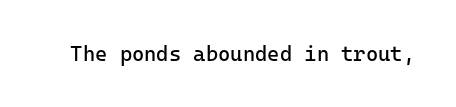
The passage shown is not underscored anywhere. The font's upright variant was chosen for this text. Stems here are at most as thick as an everyday book face. Observe the ordinary spacing: letters are neighbours, not strangers.
